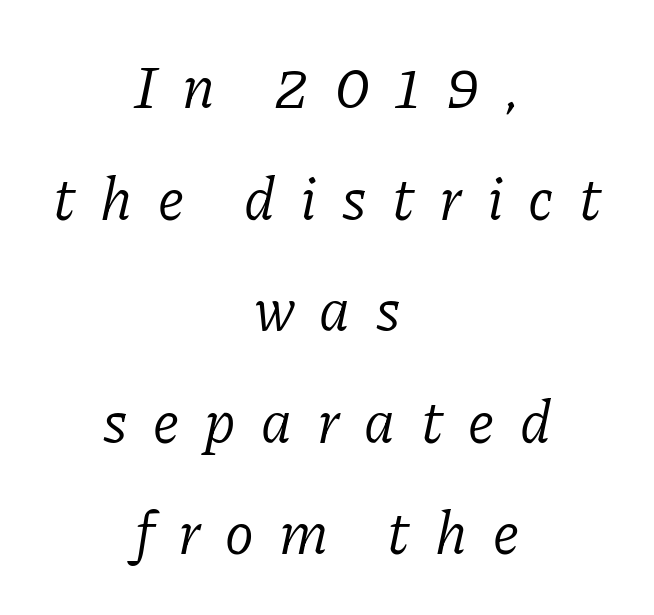
These glyphs show unthickened strokes, regular width or finer. The rendering applies a slant to the glyphs. Is this a fixed-width face? No — the glyphs have proportional, varying widths. The area under the type is left untouched. In terms of letterspacing, this is a distinctly airy, spread setting. The rendering positions every line midway between the sides.
